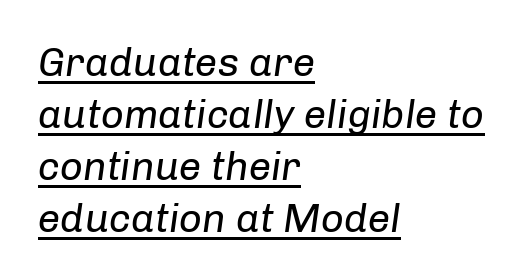
Stroke thickness stays within the range of a standard reading face or lighter. Caption: standard tracking, unaltered. Regular leading. What decoration does the sample have? An underline.
